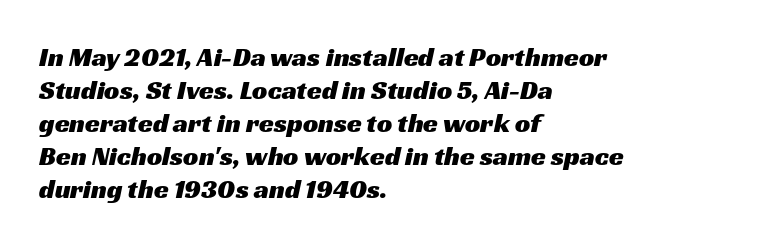
The image shows 27 px text type; set left-aligned, line spacing 1.22x, normal letter spacing, not underlined.
